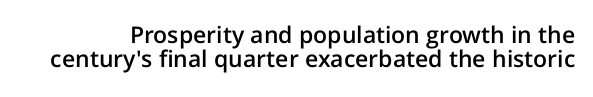
This is moderately heavy type, rendered in semibold. The tracking reads as untouched default to a designer's eye. The foot of each line stays bare and open. The specimen reads as upright at a glance.
